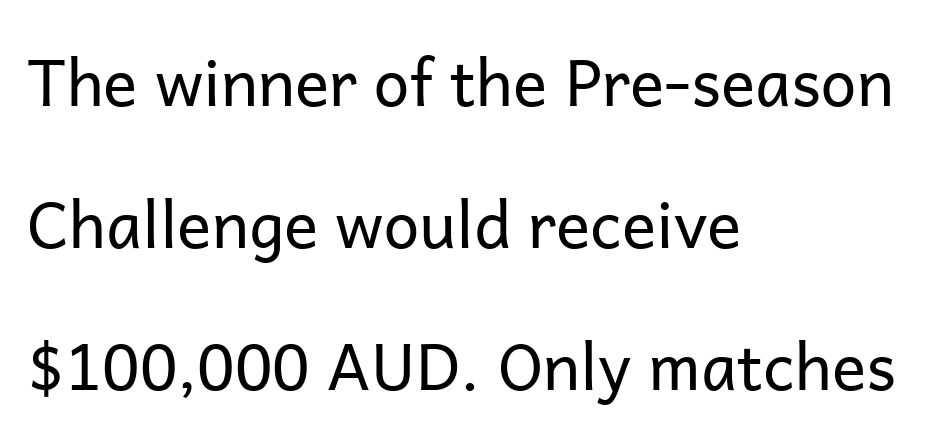
The image shows 64 px regular-weight sans-serif type, upright; set left-aligned, loose line spacing (2.22x), normal letter spacing, not underlined; low stroke contrast and a medium x-height.
